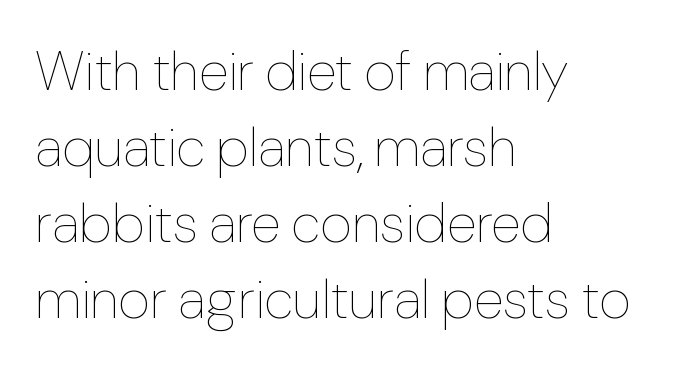
{"italic": "no", "bold": "no", "weight": "thin", "width": "normal", "stroke_contrast": "low", "x_height": "medium", "monospaced": "no", "underline": "no", "align": "left", "line_spacing": "normal", "line_spacing_ratio": 1.38, "letter_spacing": "normal", "letter_spacing_em": 0.0, "glyph_px": 55}
